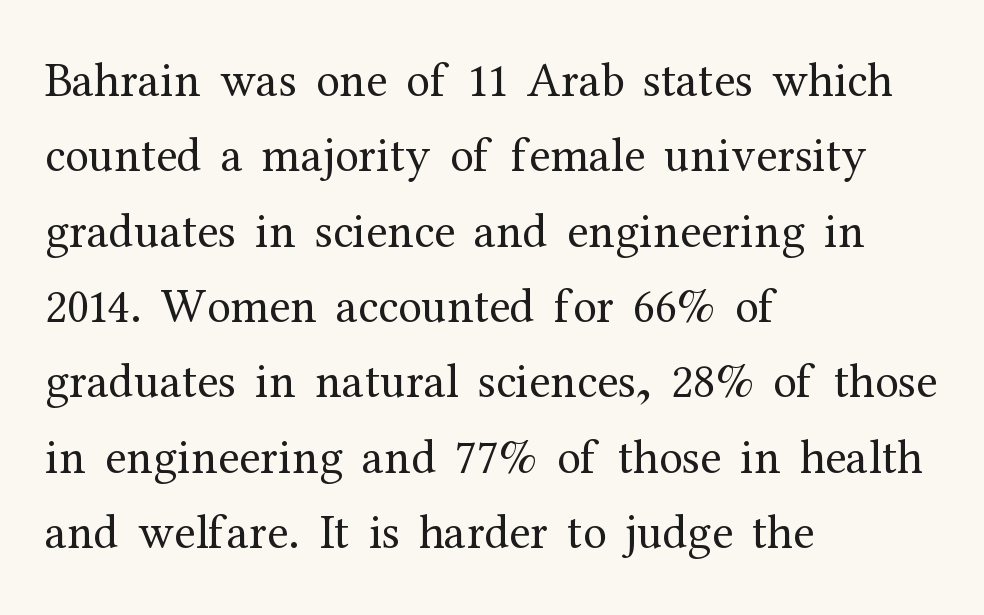
Descenders hang freely into open space. One-word summary of the alignment: left. Compared with typical body copy, the letter spacing here is the same. The rendering uses natural spacing where letterforms have individual widths.
